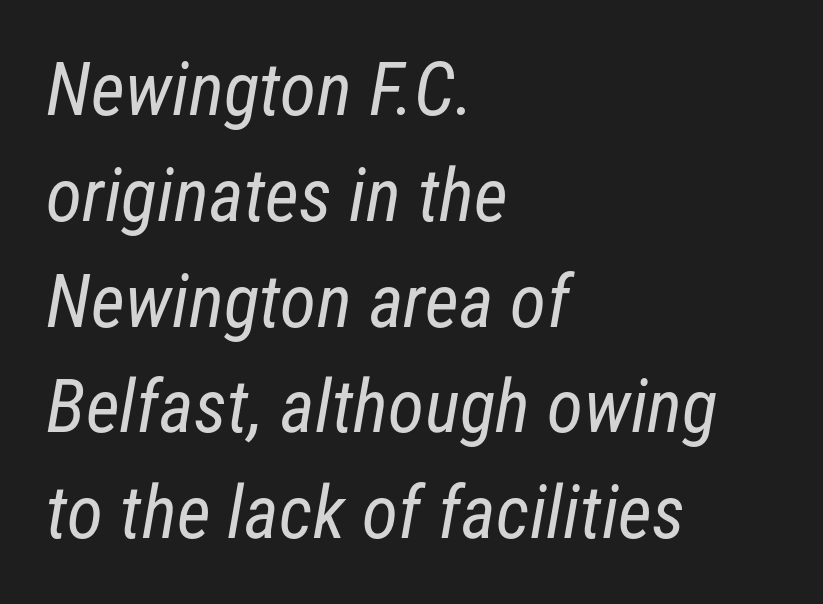
Spacing between characters is what you'd get straight out of the box. The paragraph has a hard left edge and a soft right edge. No letter is thick-stroked: the sample isn't bold. If you measured baseline to baseline, you'd find a middling distance.
